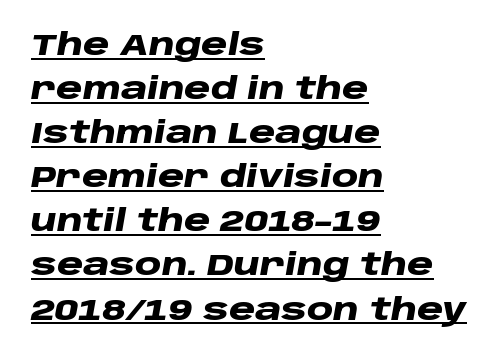
These lines were composed using italics. These lines are rendered in a variable-pitch font. Leading matches the norm, producing a regular column. Compared with undecorated copy, this sample adds a rule below the words.
